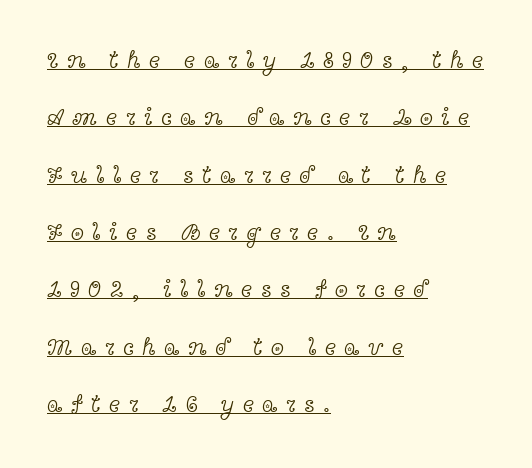
{"bold": "no", "underline": "yes", "align": "left", "line_spacing": "loose", "line_spacing_ratio": 2.39, "letter_spacing": "wide", "letter_spacing_em": 0.35, "glyph_px": 24}
